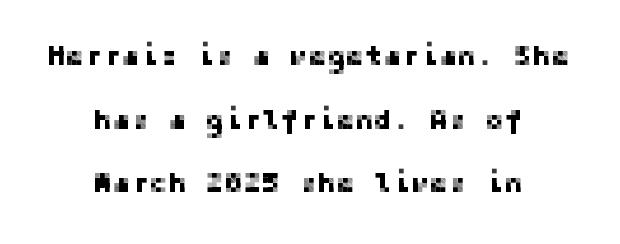
A typesetter would mark this as roman, not italic. The space directly below the letters is spotless. If you folded the block vertically in half, each line would mirror itself in length. Interline gaps are noticeably wide in this sample.
